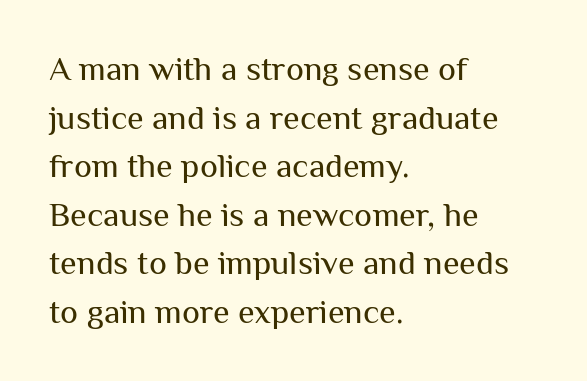
Normally led — the rows are evenly, conventionally spaced. Tall strokes in this sample are plumb rather than angled. The space beneath each line is pristine and unruled. Caption: standard tracking, unaltered. Horizontal alignment here is leftward, the default for most running prose. The face used here is proportionally spaced, like ordinary book or web type.
